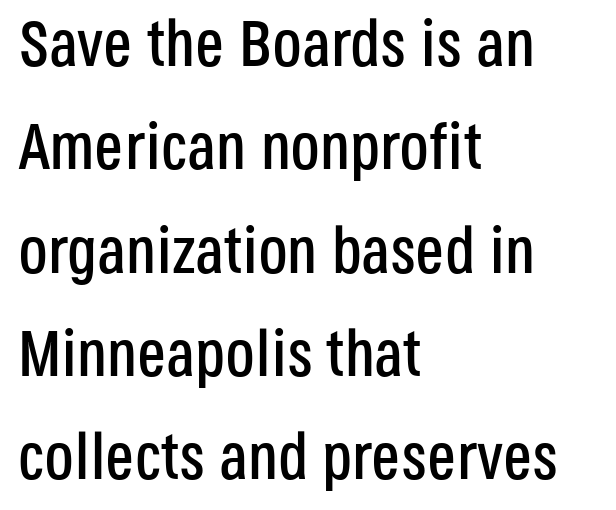
{"serif": "no", "italic": "no", "width": "condensed", "stroke_contrast": "low", "x_height": "large", "monospaced": "no", "underline": "no", "align": "left", "line_spacing": "normal", "line_spacing_ratio": 1.59, "letter_spacing": "normal", "letter_spacing_em": 0.0, "glyph_px": 65}
